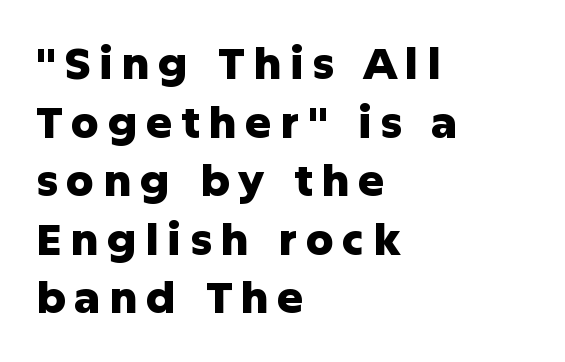
The image shows 44 px heavy sans-serif type, upright; set left-aligned, normal line spacing (1.33x), not underlined; low stroke contrast and a medium x-height.
